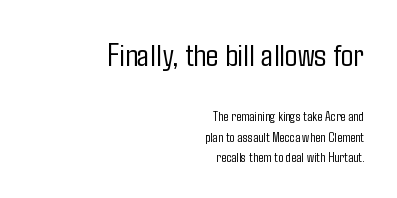
Q: Is the text bold? A: No.
Q: Is the text italic (slanted)? A: No, it is upright.
Q: Is the typeface a serif or a sans-serif typeface? A: Sans-serif.
Q: Is the text underlined? A: No.
Q: How is the paragraph aligned? A: Right-aligned.
Q: Is the spacing between letters normal or unusually wide? A: Normal.
Q: Is the spacing between lines tight, normal or loose? A: Normal.
Q: Which block of text is set in a larger size, the first (top) or the second (bottom)? A: The first (top) one.
Q: Width (condensed, normal, or wide)? A: Condensed.
Q: Stroke contrast? A: Low.
Q: x-height? A: Medium.
Q: Monospaced? A: No.
